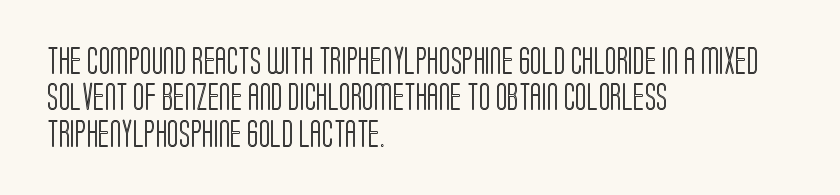
{"italic": "no", "underline": "no", "align": "left", "line_spacing": "normal", "line_spacing_ratio": 1.35, "letter_spacing": "normal", "letter_spacing_em": 0.0, "glyph_px": 27}
